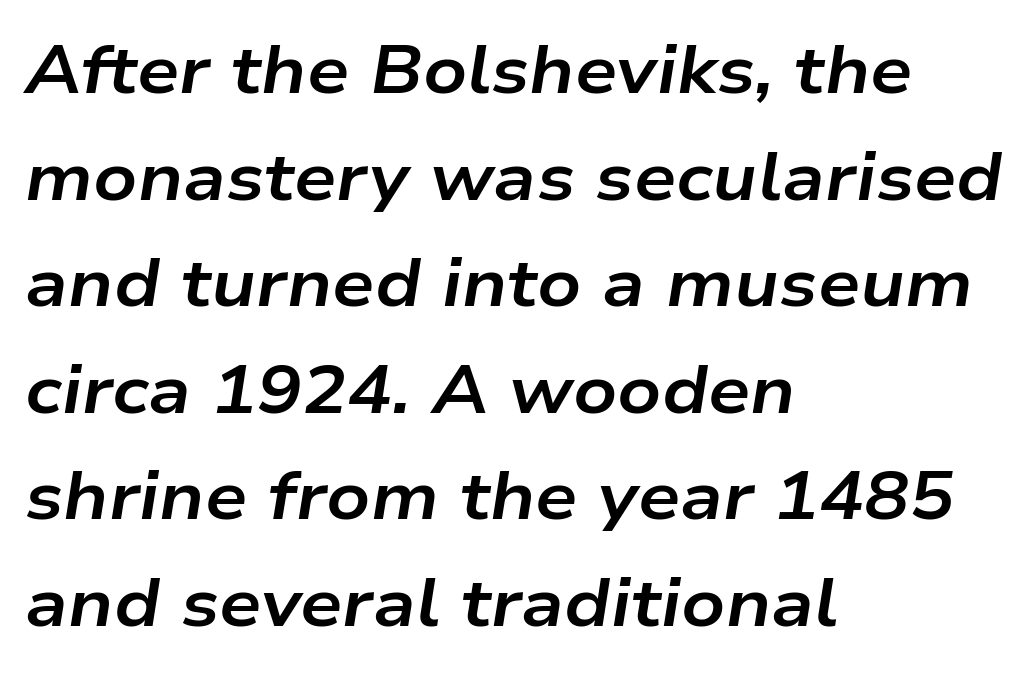
Is the type slanted? Yes — the strokes lean at a clear angle. This sample is left-justified, so line endings fall wherever the words run out. Think of a printed novel: that variable character pitch is what you see here. Rule under the text: the space is simply empty.
